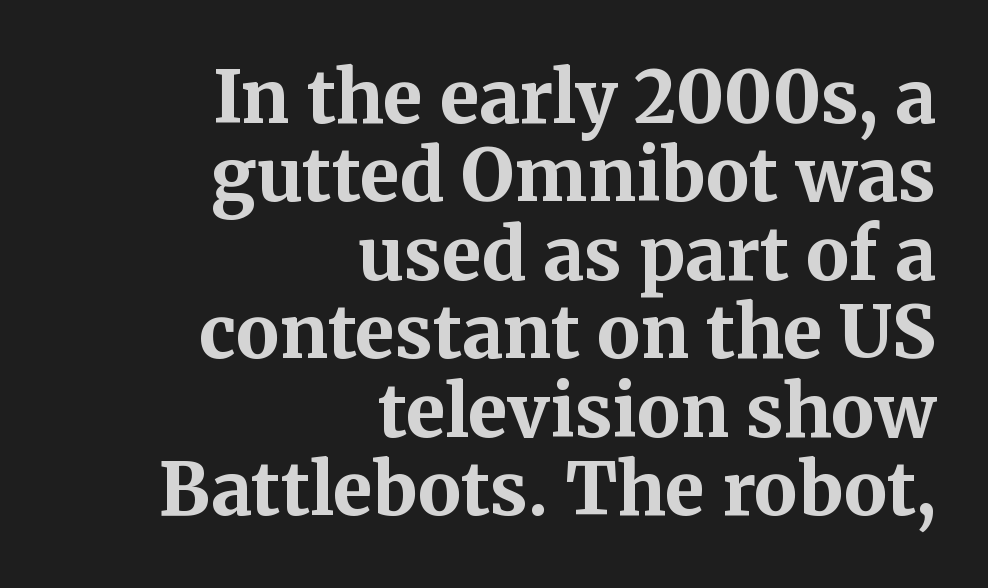
Q: Is the text bold? A: Yes.
Q: Is the text italic (slanted)? A: No, it is upright.
Q: Is the typeface a serif or a sans-serif typeface? A: Serif.
Q: Is the text underlined? A: No.
Q: How is the paragraph aligned? A: Right-aligned.
Q: Is the spacing between letters normal or unusually wide? A: Normal.
Q: Is the spacing between lines tight, normal or loose? A: Tight.
Q: Width (condensed, normal, or wide)? A: Normal.
Q: Stroke contrast? A: Medium.
Q: x-height? A: Medium.
Q: Monospaced? A: No.
